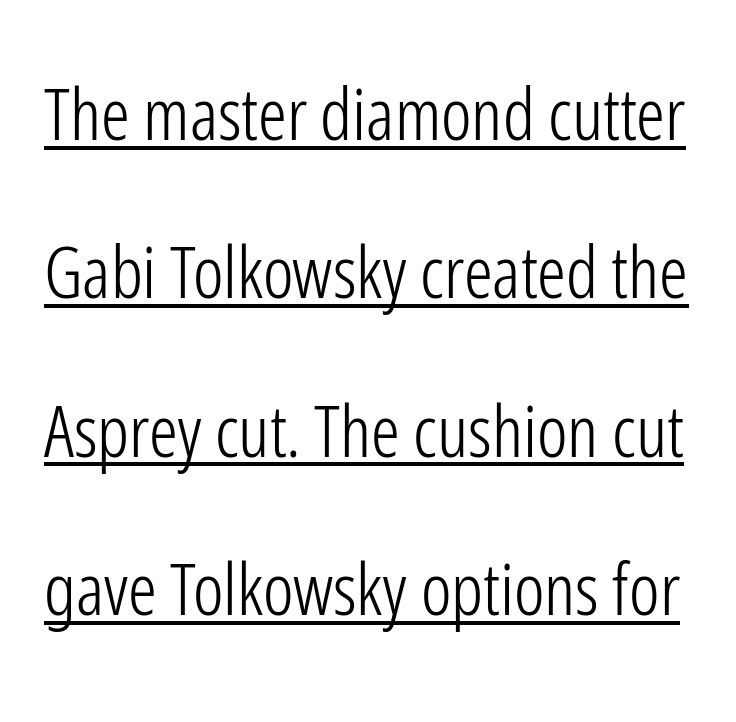
Q: Is the text bold? A: No.
Q: Is the text italic (slanted)? A: No, it is upright.
Q: Is the typeface a serif or a sans-serif typeface? A: Sans-serif.
Q: Is the text underlined? A: Yes.
Q: Is the spacing between letters normal or unusually wide? A: Normal.
Q: Is the spacing between lines tight, normal or loose? A: Loose.
Q: Width (condensed, normal, or wide)? A: Condensed.
Q: Stroke contrast? A: Low.
Q: x-height? A: Medium.
Q: Monospaced? A: No.
